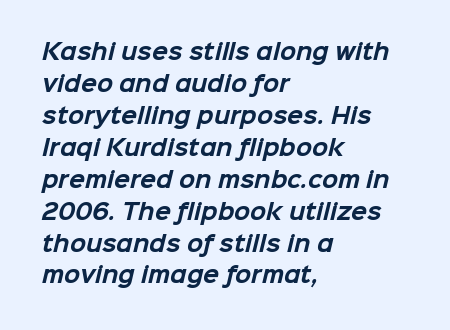
Q: Is the text bold? A: Yes.
Q: Is the text underlined? A: No.
Q: How is the paragraph aligned? A: Left-aligned.
Q: Is the spacing between letters normal or unusually wide? A: Normal.
Q: Is the spacing between lines tight, normal or loose? A: Normal.
